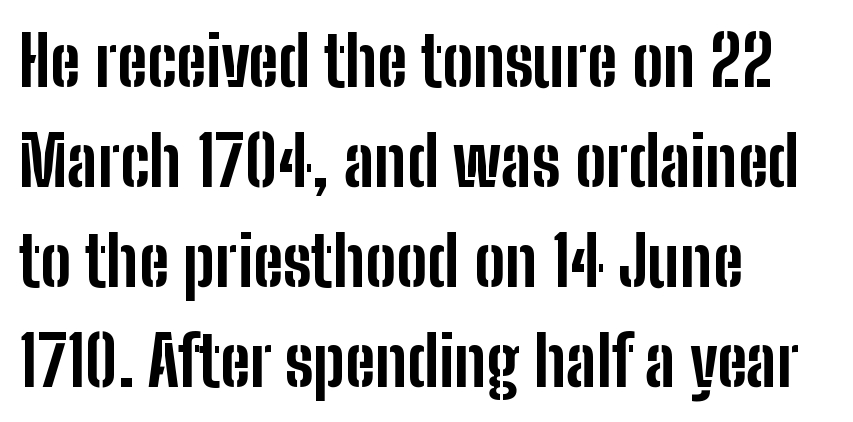
The image shows 69 px bold, condensed sans-serif type, upright; set left-aligned, normal line spacing (1.45x), normal letter spacing, not underlined; low stroke contrast and a medium x-height.
